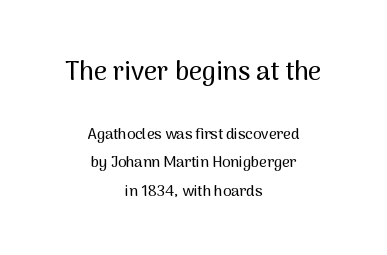
Q: Is the text italic (slanted)? A: No, it is upright.
Q: Is the text underlined? A: No.
Q: How is the paragraph aligned? A: Centered.
Q: Is the spacing between letters normal or unusually wide? A: Normal.
Q: Which block of text is set in a larger size, the first (top) or the second (bottom)? A: The first (top) one.
